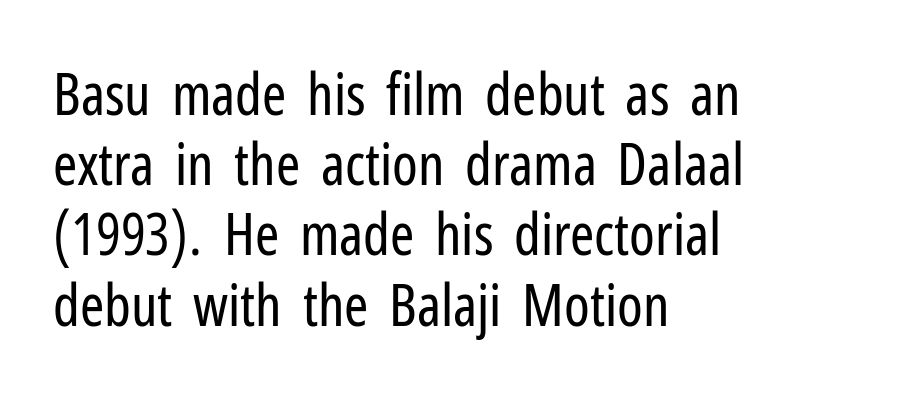
{"serif": "no", "italic": "no", "bold": "no", "weight": "regular", "width": "condensed", "stroke_contrast": "low", "x_height": "medium", "monospaced": "no", "underline": "no", "align": "left", "line_spacing_ratio": 1.21, "letter_spacing": "normal", "letter_spacing_em": 0.0, "glyph_px": 58}
